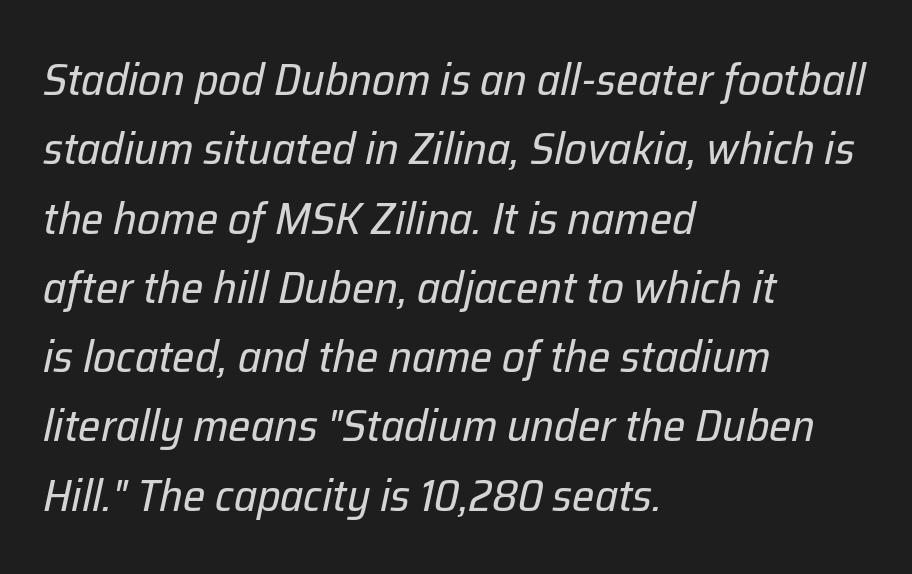
Q: Is the text bold? A: No.
Q: Is the text italic (slanted)? A: Yes, it leans right by about 12 degrees.
Q: Is the text underlined? A: No.
Q: How is the paragraph aligned? A: Left-aligned.
Q: Is the spacing between letters normal or unusually wide? A: Normal.
Q: Is the spacing between lines tight, normal or loose? A: Normal.
Q: Width (condensed, normal, or wide)? A: Normal.
Q: Stroke contrast? A: Low.
Q: x-height? A: Medium.
Q: Monospaced? A: No.
